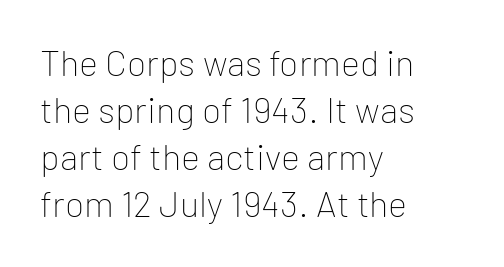
This is roman type, the default non-slanted kind. No extra tracking has been applied to these lines. Does the type have serifs? No, each stem ends abruptly. A bare baseline throughout the passage.
